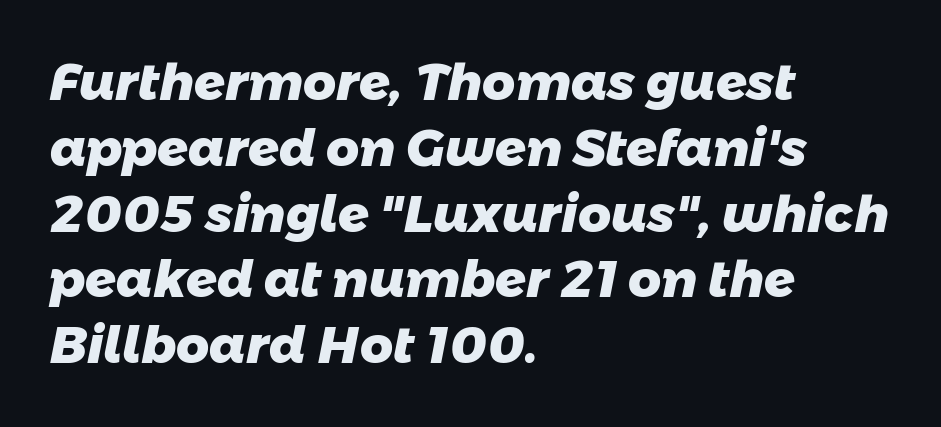
The image shows 51 px heavy sans-serif type; set left-aligned, normal line spacing (1.29x), normal letter spacing, not underlined; low stroke contrast and a medium x-height.
